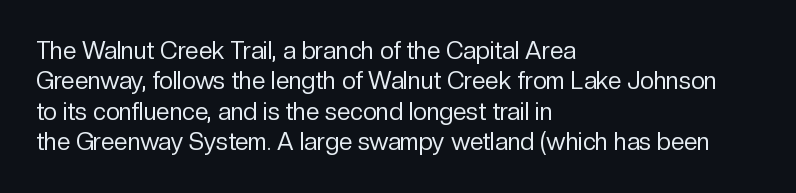
{"italic": "no", "bold": "no", "underline": "no", "align": "left", "line_spacing": "normal", "line_spacing_ratio": 1.27, "letter_spacing": "normal", "letter_spacing_em": 0.0, "glyph_px": 24}
